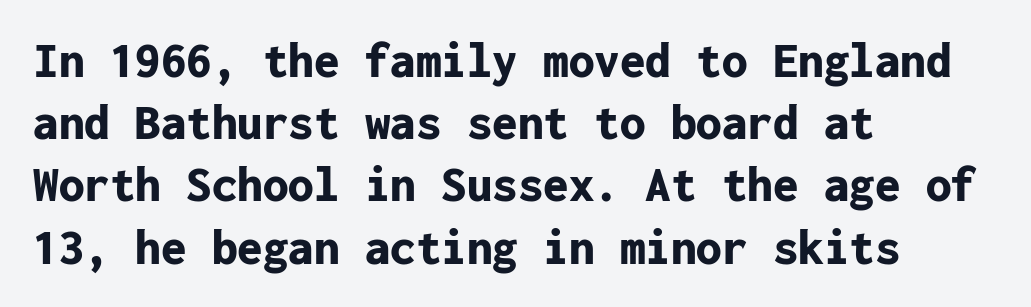
Q: Is the text bold? A: Yes.
Q: Is the text italic (slanted)? A: No, it is upright.
Q: Is the typeface a serif or a sans-serif typeface? A: Sans-serif.
Q: Is the text underlined? A: No.
Q: How is the paragraph aligned? A: Left-aligned.
Q: Is the spacing between letters normal or unusually wide? A: Normal.
Q: Width (condensed, normal, or wide)? A: Normal.
Q: Stroke contrast? A: Low.
Q: x-height? A: Medium.
Q: Monospaced? A: Yes.
